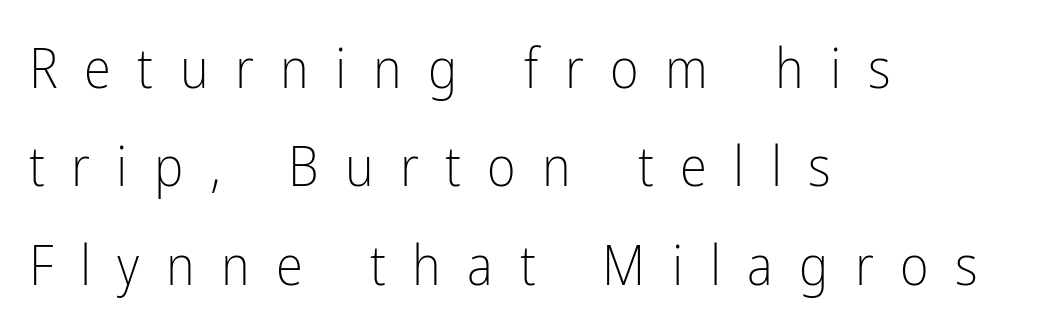
The passage shown is typeset with a sans-serif family. Ordinary non-slanted type is in use. The weight tops out at a normal text grade. Each line starts at the same left margin while the right side varies. The words here are not underlined.
